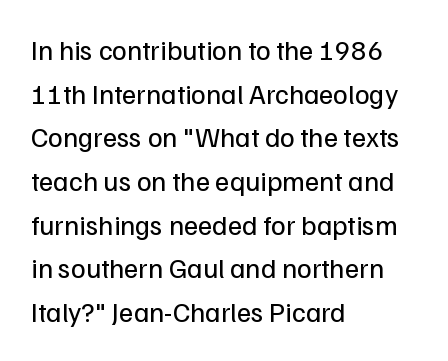
The image shows 28 px regular-weight sans-serif type, upright; set left-aligned, normal line spacing (1.56x), normal letter spacing, not underlined; low stroke contrast and a medium x-height.
